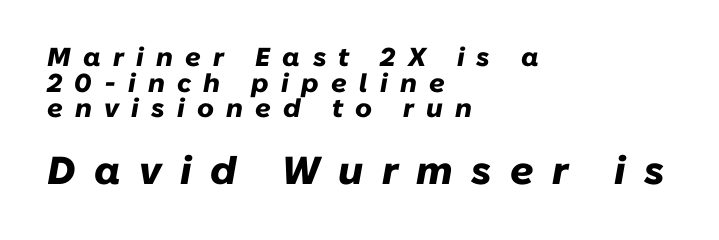
The image shows 39 px heavy type, italic (leaning right); set left-aligned, tight line spacing (0.99x), unusually wide letter spacing (+0.47 em), not underlined; the second (bottom) block is 1.5x larger; low stroke contrast and a medium x-height.
